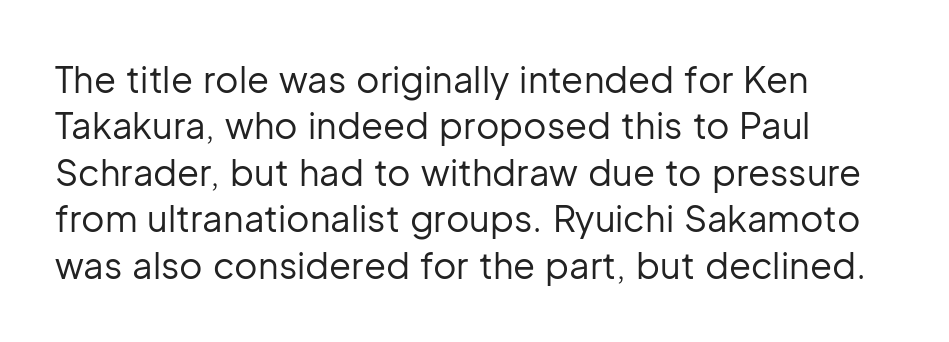
Q: Is the text bold? A: No.
Q: Is the text italic (slanted)? A: No, it is upright.
Q: Is the typeface a serif or a sans-serif typeface? A: Sans-serif.
Q: Is the text underlined? A: No.
Q: How is the paragraph aligned? A: Left-aligned.
Q: Is the spacing between letters normal or unusually wide? A: Normal.
Q: Is the spacing between lines tight, normal or loose? A: Normal.
Q: Width (condensed, normal, or wide)? A: Normal.
Q: Stroke contrast? A: Low.
Q: x-height? A: Medium.
Q: Monospaced? A: No.
